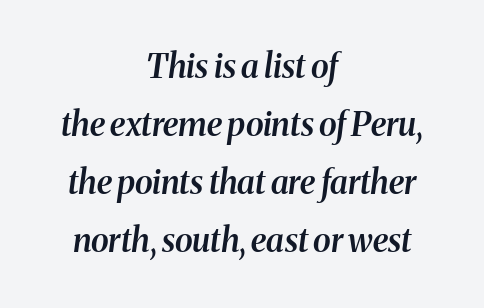
{"serif": "yes", "italic": "yes", "lean": "right", "slant_degrees": 8, "bold": "semi", "weight": "semibold", "width": "normal", "stroke_contrast": "medium", "x_height": "medium", "monospaced": "no", "underline": "no", "align": "center", "line_spacing_ratio": 1.76, "letter_spacing": "normal", "letter_spacing_em": 0.0, "glyph_px": 33}
